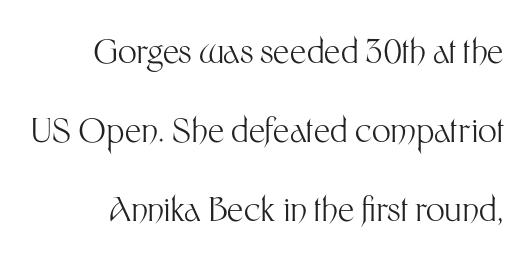
The font is comparable to plain body text, perhaps lighter. What kind of face is this? One without serifs — a sans. Words float on clear page, feet unadorned. No italicization has been applied; the sample stays upright. These lines keep a tight, regular rhythm from letter to letter.
